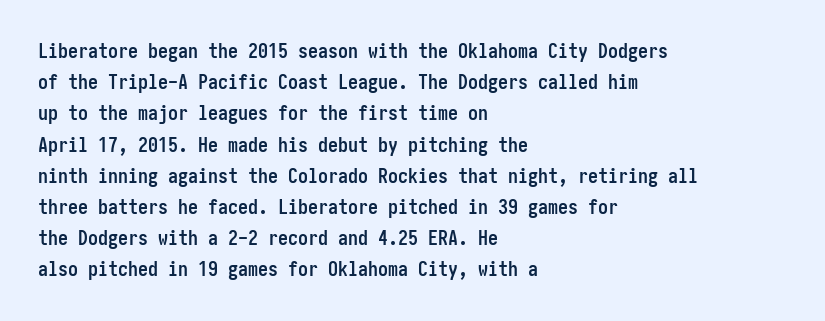
Q: Is the text bold? A: Yes.
Q: Is the text italic (slanted)? A: No, it is upright.
Q: Is the text underlined? A: No.
Q: How is the paragraph aligned? A: Left-aligned.
Q: Is the spacing between letters normal or unusually wide? A: Normal.
Q: Is the spacing between lines tight, normal or loose? A: Normal.
